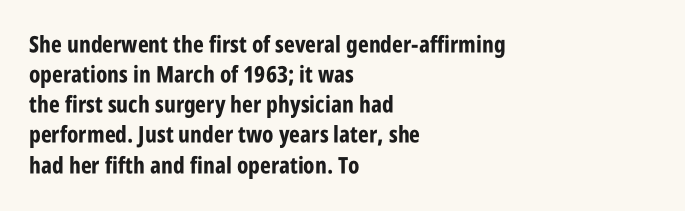
{"italic": "no", "bold": "yes", "underline": "no", "align": "left", "line_spacing": "normal", "line_spacing_ratio": 1.31, "letter_spacing": "normal", "letter_spacing_em": 0.0, "glyph_px": 23}
